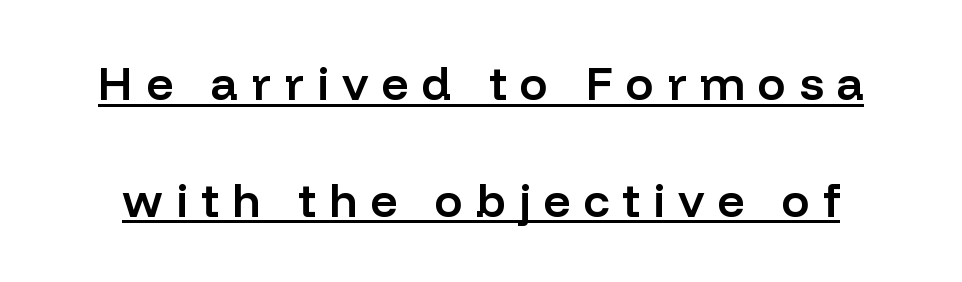
{"serif": "no", "italic": "no", "bold": "semi", "weight": "semibold", "width": "normal", "stroke_contrast": "low", "x_height": "medium", "monospaced": "no", "underline": "yes", "line_spacing": "loose", "line_spacing_ratio": 2.48, "letter_spacing": "wide", "letter_spacing_em": 0.28, "glyph_px": 47}
